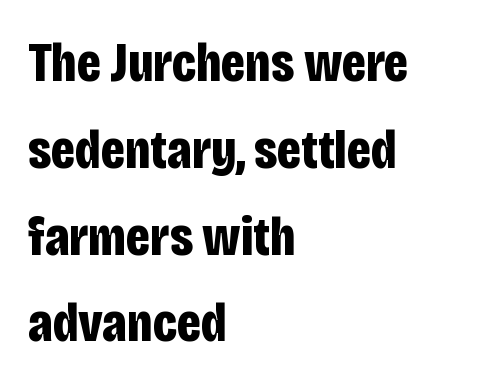
The image shows 56 px bold, condensed sans-serif type, upright; set left-aligned, normal line spacing (1.55x), normal letter spacing, not underlined; low stroke contrast and a large x-height.
